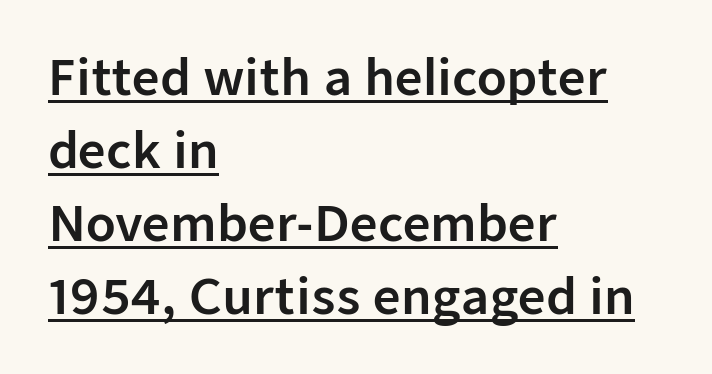
{"serif": "no", "italic": "no", "width": "normal", "stroke_contrast": "low", "x_height": "medium", "monospaced": "no", "underline": "yes", "align": "left", "line_spacing": "normal", "line_spacing_ratio": 1.52, "letter_spacing": "normal", "letter_spacing_em": 0.0, "glyph_px": 48}
